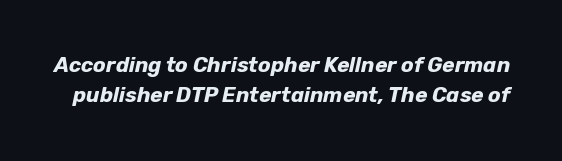
Does extra space separate the letters? No, they use regular spacing. Regarding leading, the lines here are spaced in the standard way. Glance below the letters and you will spot only blank space. Strong, thick strokes mark this as bold type. The text carries the slant typical of an italic or oblique font.
